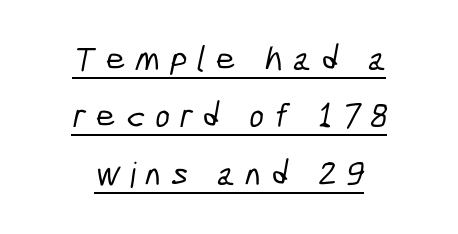
Q: Is the typeface a serif or a sans-serif typeface? A: Sans-serif.
Q: Is the text underlined? A: Yes.
Q: How is the paragraph aligned? A: Centered.
Q: Is the spacing between letters normal or unusually wide? A: Unusually wide.
Q: Is the spacing between lines tight, normal or loose? A: Normal.
Q: Width (condensed, normal, or wide)? A: Condensed.
Q: Stroke contrast? A: Low.
Q: x-height? A: Medium.
Q: Monospaced? A: No.
